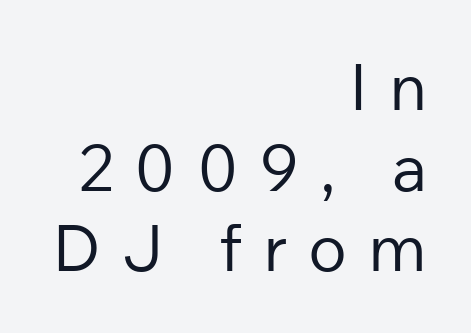
Lines of text with bare space underneath. Layout note: lines flush right. Is the stroke heavy? The answer is a plain regular-or-lighter. Spacing between characters has been opened up far beyond the box default. Does the type have serifs? No, each stem ends abruptly. Every character sits straight up, as roman type does.
